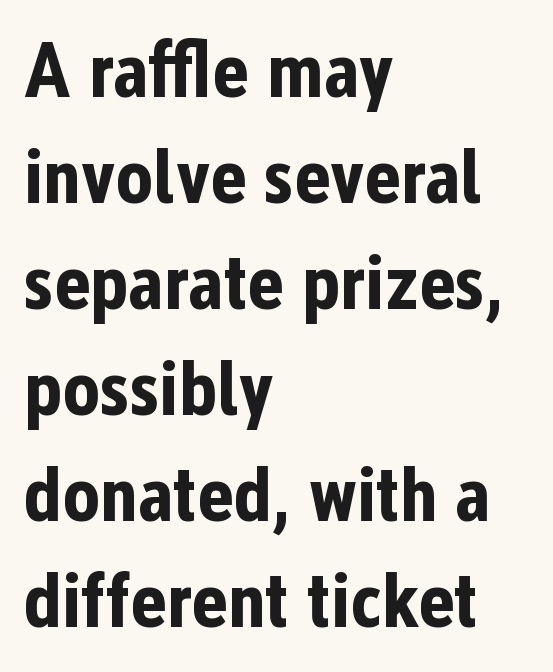
The image shows 78 px bold, condensed sans-serif type, upright; set left-aligned, normal line spacing (1.36x), normal letter spacing, not underlined; low stroke contrast and a medium x-height.
